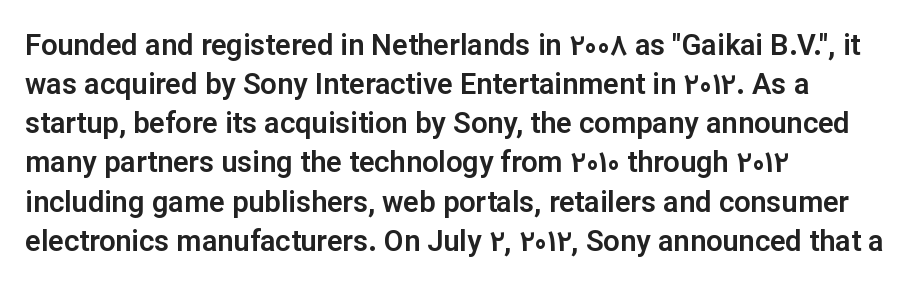
The image shows 29 px sans-serif type, upright; set left-aligned, normal line spacing (1.35x), normal letter spacing, not underlined; low stroke contrast and a medium x-height.
